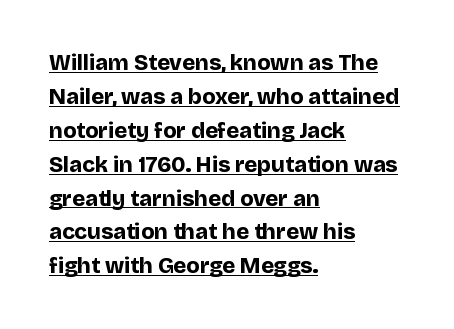
The compositor pushed each line to the left boundary. Descenders here cross a horizontal rule under the line. A typesetter would call this zero additional tracking. Summary of weight: heavy, a full bold. Upright lettering throughout. What's the leading like? Ordinary, nothing unusual.
